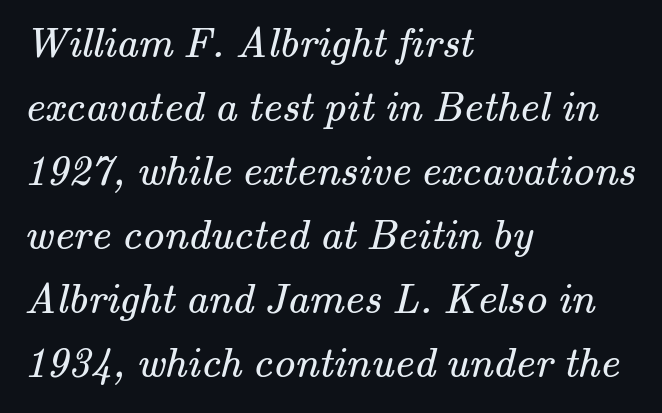
The image shows 43 px regular-weight serif type; set left-aligned, normal line spacing (1.49x), normal letter spacing, not underlined; medium stroke contrast and a small x-height.
